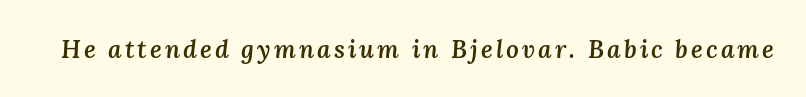
Q: Is the text bold? A: Semi-bold.
Q: Is the text italic (slanted)? A: Yes, it leans right by about 3 degrees.
Q: Is the text underlined? A: No.
